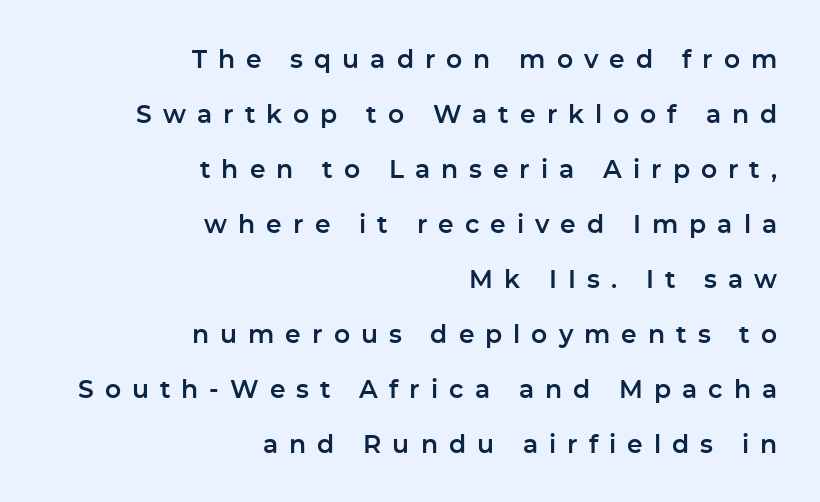
The image shows 25 px text type, upright; set right-aligned, loose line spacing (2.2x), unusually wide letter spacing (+0.44 em), not underlined.
